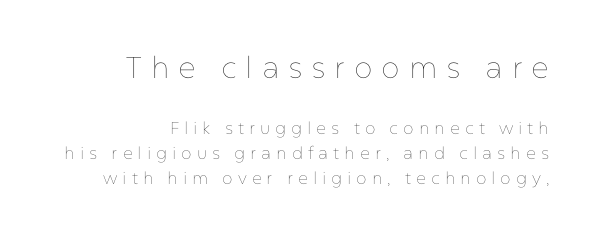
Q: Is the text bold? A: No.
Q: Is the text italic (slanted)? A: No, it is upright.
Q: Is the text underlined? A: No.
Q: How is the paragraph aligned? A: Right-aligned.
Q: Is the spacing between letters normal or unusually wide? A: Unusually wide.
Q: Is the spacing between lines tight, normal or loose? A: Normal.
Q: Which block of text is set in a larger size, the first (top) or the second (bottom)? A: The first (top) one.
Q: Width (condensed, normal, or wide)? A: Normal.
Q: Stroke contrast? A: Low.
Q: x-height? A: Medium.
Q: Monospaced? A: No.
